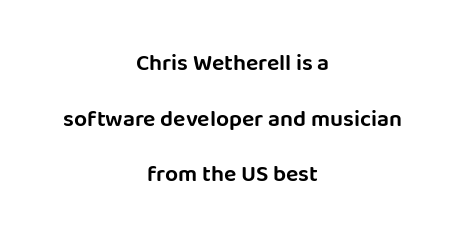
The letters stand straight up with perfectly vertical stems. Compared with typical body copy, the letter spacing here is the same. Compared with typical paragraphs, the rows here are farther apart. Descenders are the only things crossing below the line. Notice how the passage keeps no hard edge, just a central spine.
